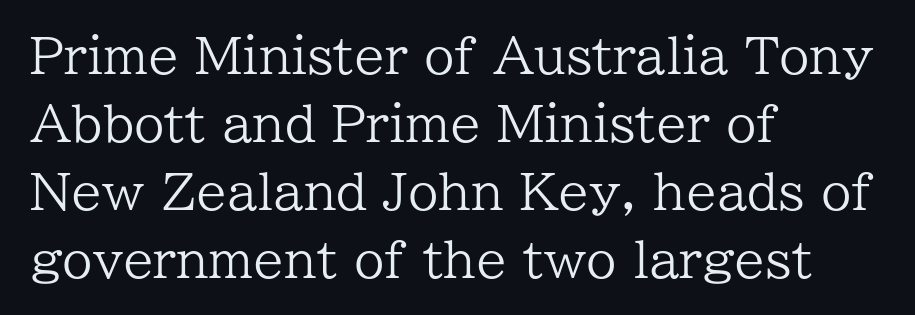
Q: Is the text bold? A: No.
Q: Is the text italic (slanted)? A: No, it is upright.
Q: Is the typeface a serif or a sans-serif typeface? A: Serif.
Q: Is the text underlined? A: No.
Q: How is the paragraph aligned? A: Left-aligned.
Q: Is the spacing between letters normal or unusually wide? A: Normal.
Q: Is the spacing between lines tight, normal or loose? A: Normal.
Q: Width (condensed, normal, or wide)? A: Normal.
Q: Stroke contrast? A: Low.
Q: x-height? A: Medium.
Q: Monospaced? A: No.
